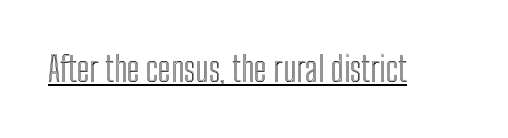
This is the regular roman posture of the typeface. Does a line run under the words? Yes, clearly. Looks like regular typesetting: each glyph gets only the width it needs. The letterforms sit shoulder to shoulder at normal distance.
